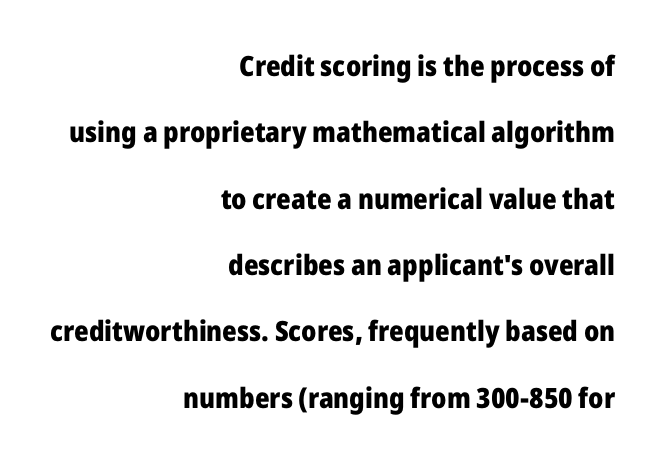
The image shows 28 px heavy sans-serif type, upright; set right-aligned, loose line spacing (2.37x), normal letter spacing, not underlined; low stroke contrast and a medium x-height.
